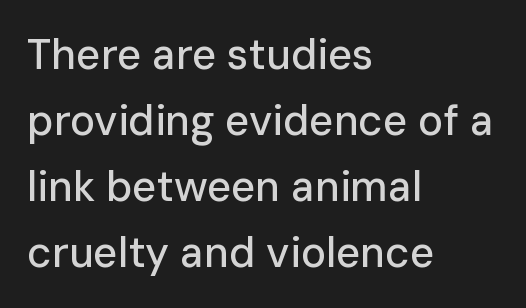
These lines are rendered in a variable-pitch font. The rendering keeps characters at their native spacing. A normal amount of white space separates one row of letters from the next. Are there feet on the stems? There aren't — it's a sans. Does the lettering tilt? It doesn't — this is upright. Underlining? Definitely not there.
